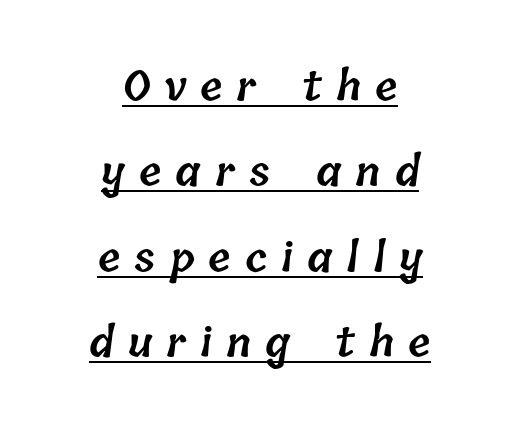
Q: Is the text bold? A: Semi-bold.
Q: Is the text underlined? A: Yes.
Q: How is the paragraph aligned? A: Centered.
Q: Is the spacing between letters normal or unusually wide? A: Unusually wide.
Q: Is the spacing between lines tight, normal or loose? A: Loose.
Q: Width (condensed, normal, or wide)? A: Normal.
Q: Stroke contrast? A: Low.
Q: x-height? A: Medium.
Q: Monospaced? A: No.
